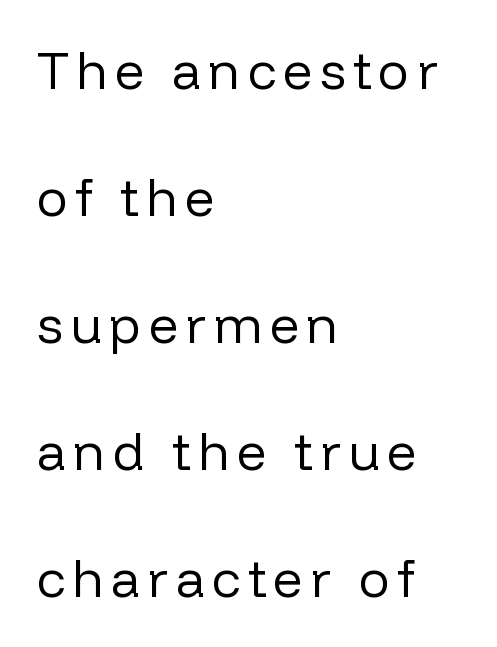
The image shows 52 px regular-weight sans-serif type, upright; set left-aligned, loose line spacing (2.44x), not underlined; low stroke contrast and a medium x-height.
